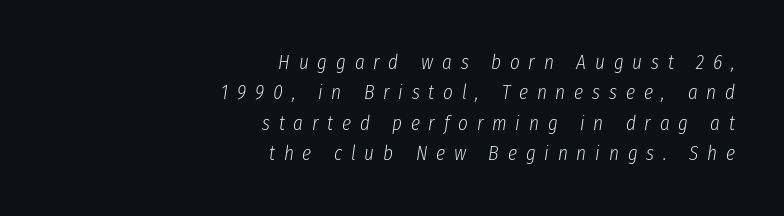
The rows are spaced the way most documents space them. Spacing between characters has been opened up far beyond the box default. The strokes carry an ordinary text weight at most. The specimen reads as italic at a glance. Layout note: lines flush right.
